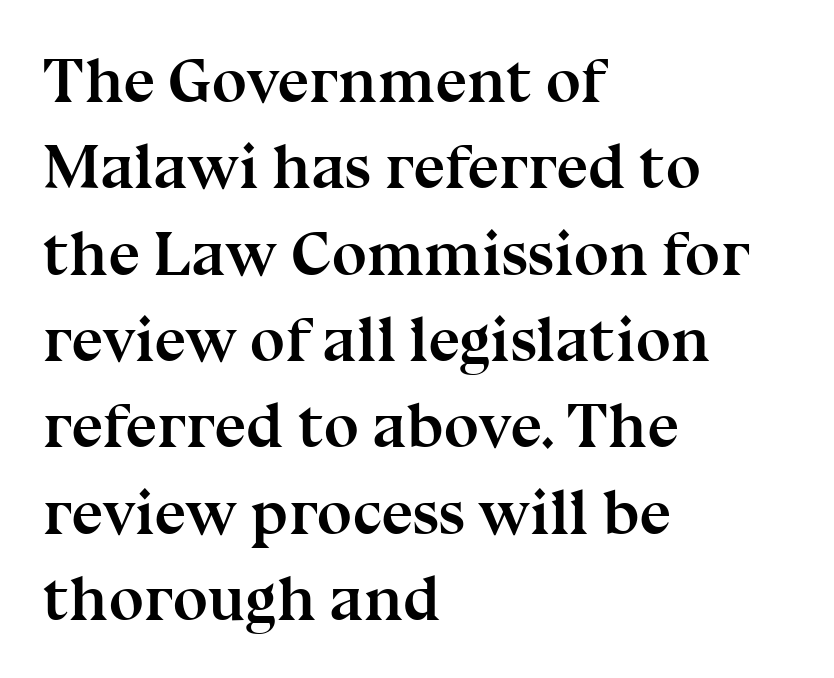
{"serif": "yes", "italic": "no", "bold": "yes", "weight": "semibold", "width": "normal", "stroke_contrast": "medium", "x_height": "medium", "monospaced": "no", "underline": "no", "align": "left", "line_spacing": "normal", "line_spacing_ratio": 1.37, "letter_spacing": "normal", "letter_spacing_em": 0.0, "glyph_px": 63}
